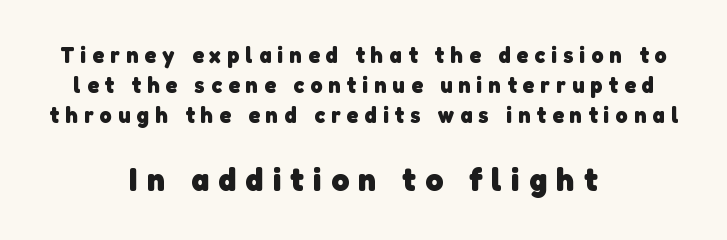
{"serif": "no", "bold": "yes", "weight": "heavy", "width": "normal", "stroke_contrast": "low", "x_height": "medium", "monospaced": "no", "underline": "no", "align": "center", "line_spacing": "normal", "line_spacing_ratio": 1.3, "letter_spacing": "wide", "letter_spacing_em": 0.27, "larger_block": "second", "size_ratio": 1.48, "glyph_px": 34}
